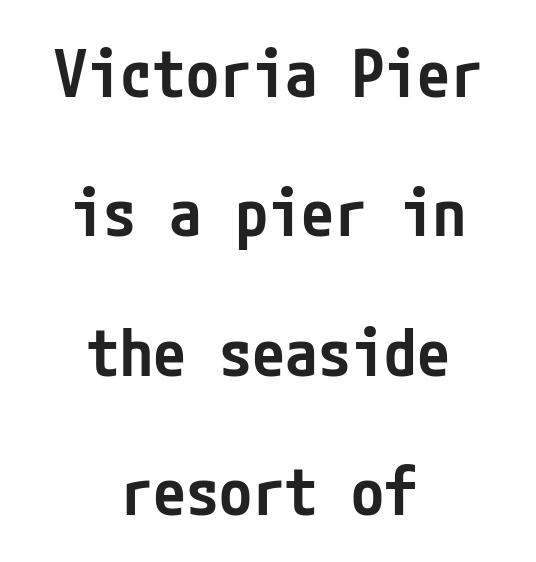
Q: Is the text bold? A: Semi-bold.
Q: Is the text italic (slanted)? A: No, it is upright.
Q: Is the typeface a serif or a sans-serif typeface? A: Sans-serif.
Q: Is the text underlined? A: No.
Q: How is the paragraph aligned? A: Centered.
Q: Is the spacing between letters normal or unusually wide? A: Normal.
Q: Is the spacing between lines tight, normal or loose? A: Loose.
Q: Width (condensed, normal, or wide)? A: Condensed.
Q: Stroke contrast? A: Low.
Q: x-height? A: Medium.
